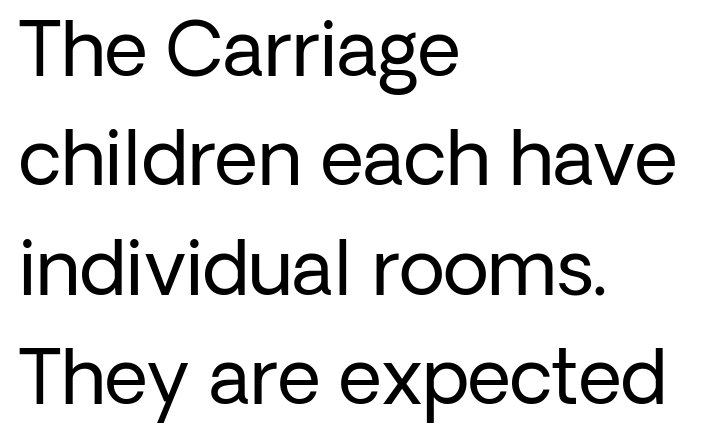
Q: Is the text bold? A: No.
Q: Is the text italic (slanted)? A: No, it is upright.
Q: Is the typeface a serif or a sans-serif typeface? A: Sans-serif.
Q: Is the text underlined? A: No.
Q: How is the paragraph aligned? A: Left-aligned.
Q: Is the spacing between letters normal or unusually wide? A: Normal.
Q: Is the spacing between lines tight, normal or loose? A: Normal.
Q: Width (condensed, normal, or wide)? A: Normal.
Q: Stroke contrast? A: Low.
Q: x-height? A: Medium.
Q: Monospaced? A: No.
